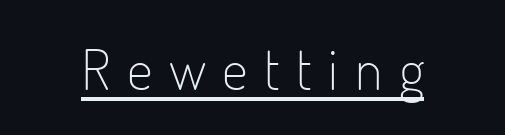
The image shows 57 px light, condensed sans-serif type, upright; set unusually wide letter spacing (+0.29 em), underlined; low stroke contrast and a small x-height.
